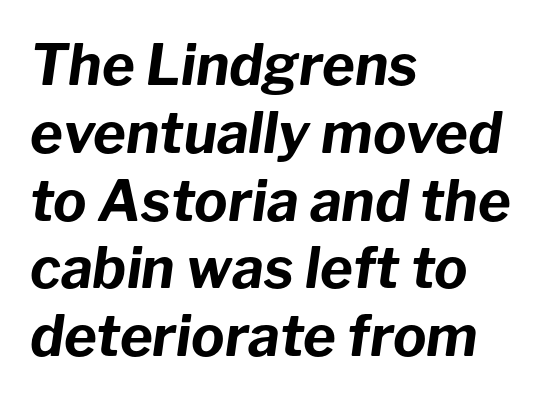
{"italic": "yes", "lean": "right", "slant_degrees": 8, "bold": "yes", "weight": "bold", "width": "normal", "stroke_contrast": "low", "x_height": "medium", "monospaced": "no", "underline": "no", "align": "left", "line_spacing_ratio": 1.21, "letter_spacing": "normal", "letter_spacing_em": 0.0, "glyph_px": 56}
